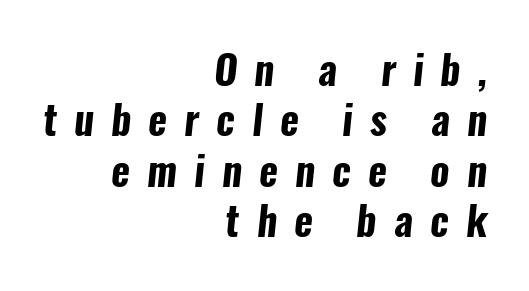
The designer went with a sans here, leaving each stem footless. All the whitespace from short lines collects on the left. Think of a printed novel: that variable character pitch is what you see here. The area under the type is left untouched. A dark, heavy texture on the line: the type is bold.
